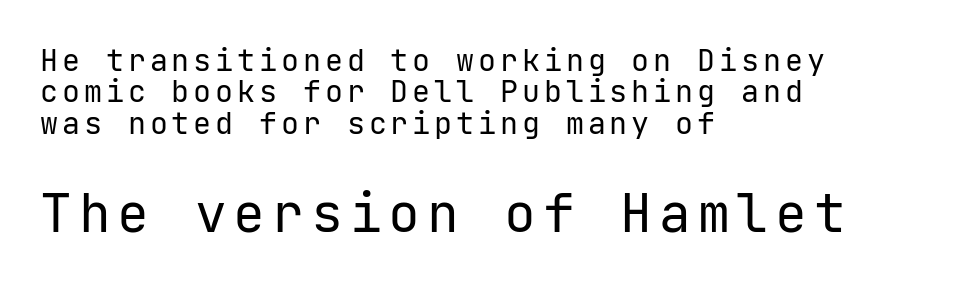
The font's upright variant was chosen for this text. Each new line begins almost immediately beneath the previous one. Regarding serifs, this sample does without them. Two sizes are in play, and the larger belongs to the second block. Each row of text sits above clean, open space. The typesetting does not lean heavy: it is not bold.
